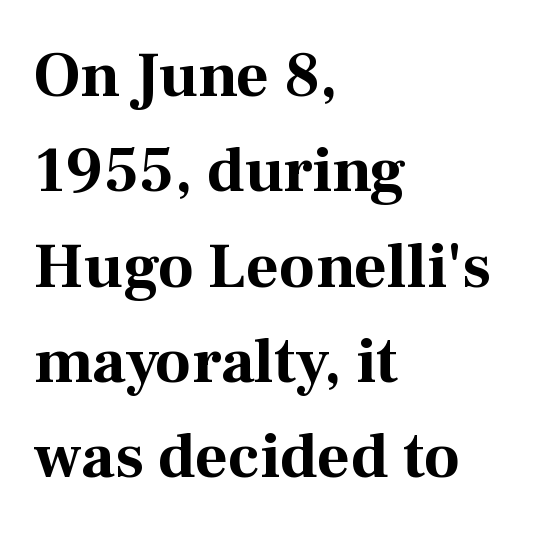
The image shows 64 px bold serif type, upright; set left-aligned, normal line spacing (1.49x), normal letter spacing, not underlined; medium stroke contrast and a medium x-height.
